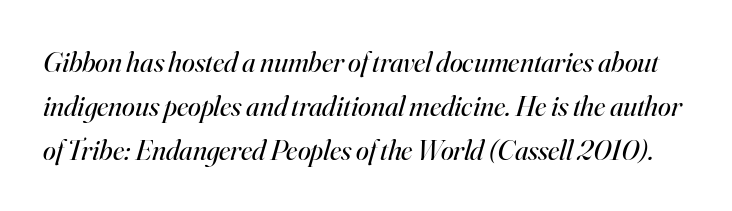
The image shows 29 px regular-weight serif type, italic (leaning right); set normal line spacing (1.51x), normal letter spacing, not underlined; high stroke contrast and a small x-height.
